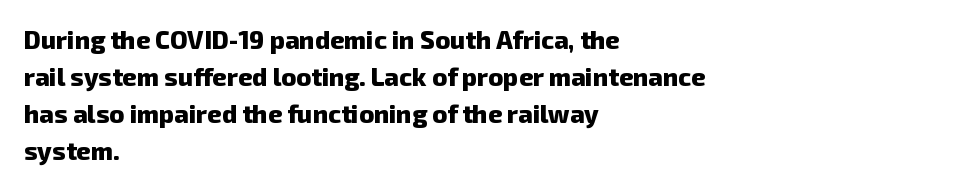
Caption: multi-line text, flush left, ragged right. The typesetting leans heavy: a genuine bold. The letterforms sit shoulder to shoulder at normal distance. The leading is moderate, giving the passage an even texture.
